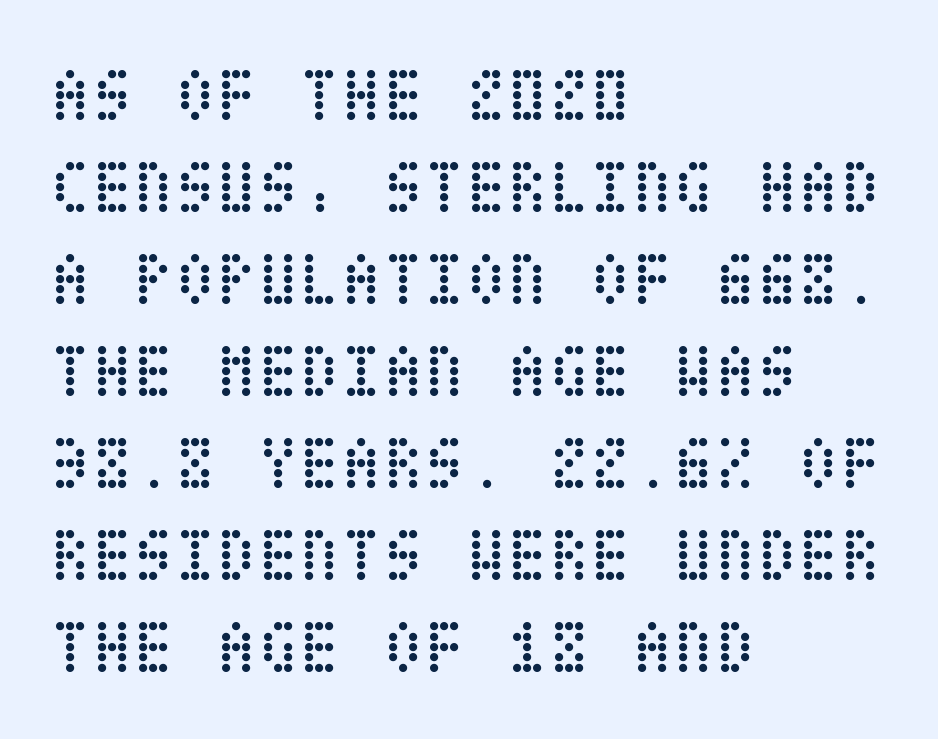
Q: Is the text bold? A: No.
Q: Is the text italic (slanted)? A: No, it is upright.
Q: Is the text underlined? A: No.
Q: How is the paragraph aligned? A: Left-aligned.
Q: Is the spacing between letters normal or unusually wide? A: Normal.
Q: Width (condensed, normal, or wide)? A: Condensed.
Q: Stroke contrast? A: Low.
Q: x-height? A: Large.
